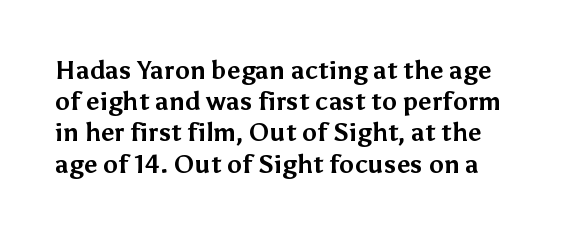
{"italic": "no", "bold": "yes", "underline": "no", "line_spacing": "normal", "line_spacing_ratio": 1.25, "letter_spacing": "normal", "letter_spacing_em": 0.0, "glyph_px": 25}
